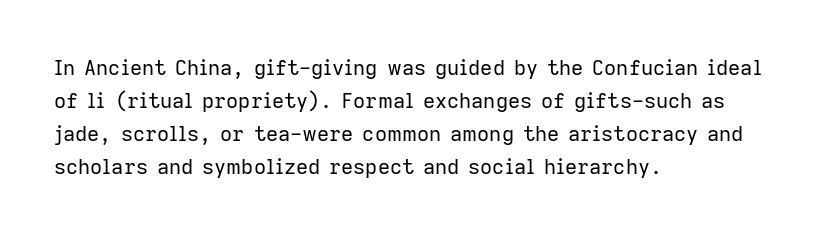
{"italic": "no", "bold": "no", "underline": "no", "align": "left", "line_spacing": "normal", "line_spacing_ratio": 1.57, "letter_spacing": "normal", "letter_spacing_em": 0.0, "glyph_px": 21}
